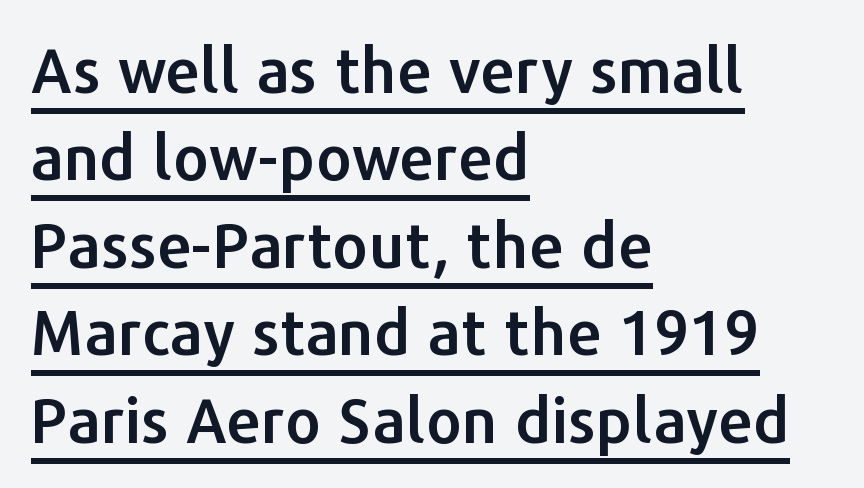
The image shows 62 px sans-serif type, upright; set left-aligned, normal line spacing (1.41x), normal letter spacing, underlined; low stroke contrast and a medium x-height.
